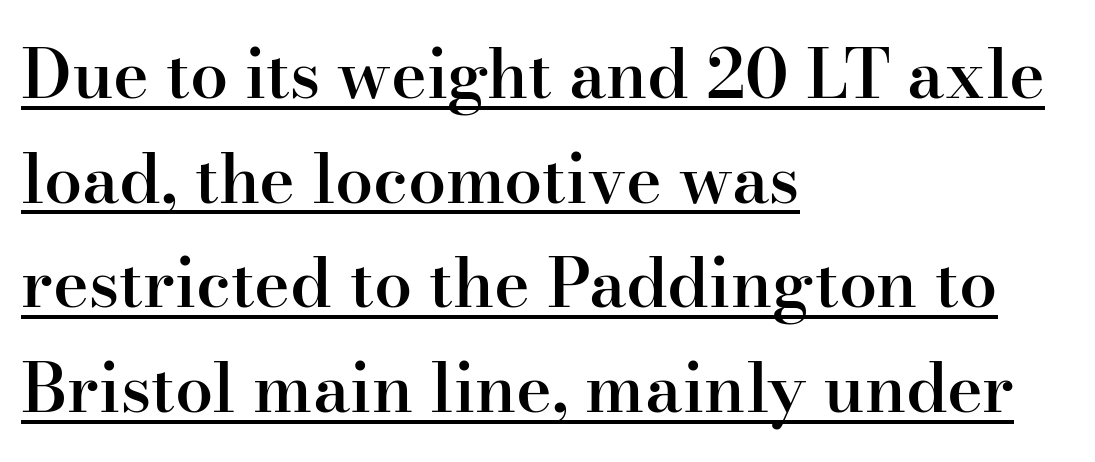
Q: Is the text bold? A: Semi-bold.
Q: Is the text italic (slanted)? A: No, it is upright.
Q: Is the typeface a serif or a sans-serif typeface? A: Serif.
Q: Is the text underlined? A: Yes.
Q: How is the paragraph aligned? A: Left-aligned.
Q: Is the spacing between letters normal or unusually wide? A: Normal.
Q: Is the spacing between lines tight, normal or loose? A: Normal.
Q: Width (condensed, normal, or wide)? A: Normal.
Q: Stroke contrast? A: High.
Q: x-height? A: Small.
Q: Monospaced? A: No.
